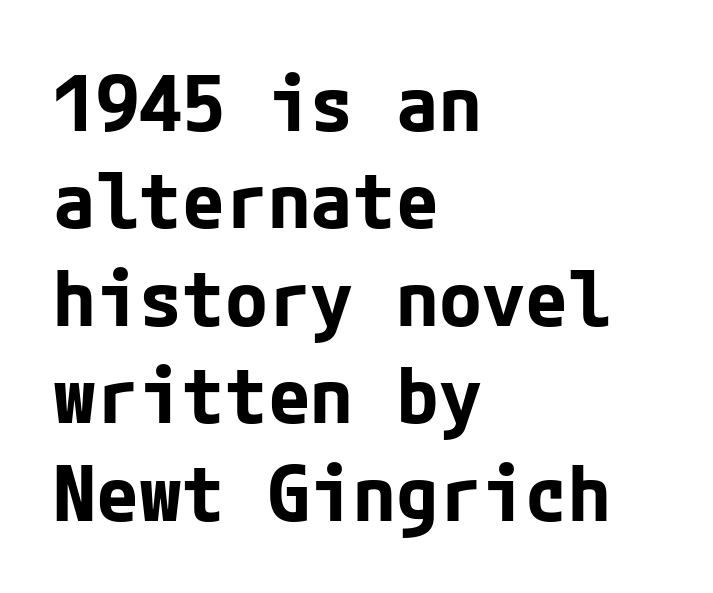
{"serif": "no", "italic": "no", "bold": "yes", "weight": "bold", "width": "normal", "stroke_contrast": "low", "x_height": "medium", "underline": "no", "align": "left", "line_spacing": "normal", "line_spacing_ratio": 1.25, "letter_spacing": "normal", "letter_spacing_em": 0.0, "glyph_px": 78}
